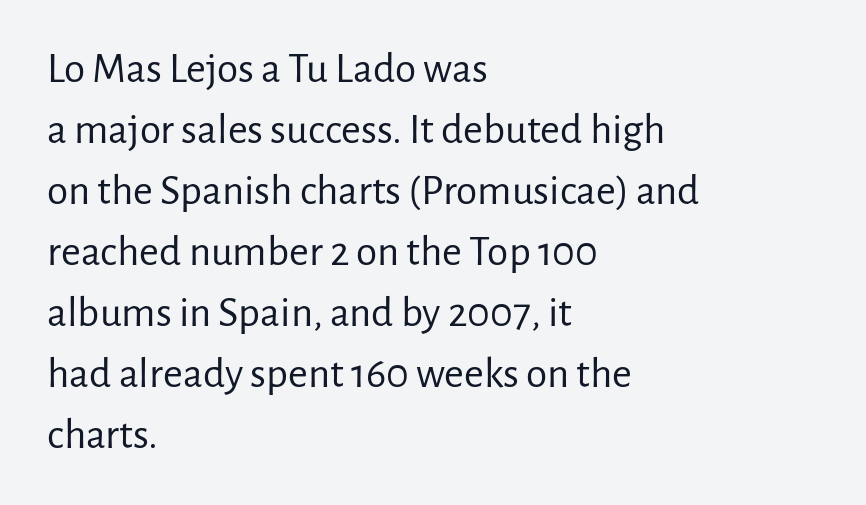
Q: Is the text bold? A: No.
Q: Is the text italic (slanted)? A: No, it is upright.
Q: Is the typeface a serif or a sans-serif typeface? A: Sans-serif.
Q: Is the text underlined? A: No.
Q: How is the paragraph aligned? A: Left-aligned.
Q: Is the spacing between letters normal or unusually wide? A: Normal.
Q: Is the spacing between lines tight, normal or loose? A: Normal.
Q: Width (condensed, normal, or wide)? A: Normal.
Q: Stroke contrast? A: Low.
Q: x-height? A: Medium.
Q: Monospaced? A: No.
